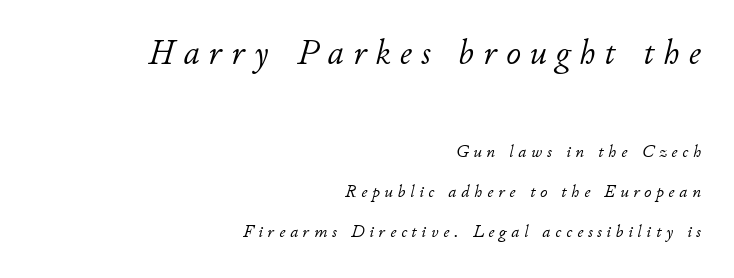
A flush-right, rag-left setting is used for this passage. These lines stand farther apart than default settings would place them. The space directly below the letters is spotless. Does extra space separate the letters? Yes, quite a lot of it. The letters advance in unequal steps, a hallmark of proportional type. This sample uses an oblique cut, with every glyph tilted off the vertical.
